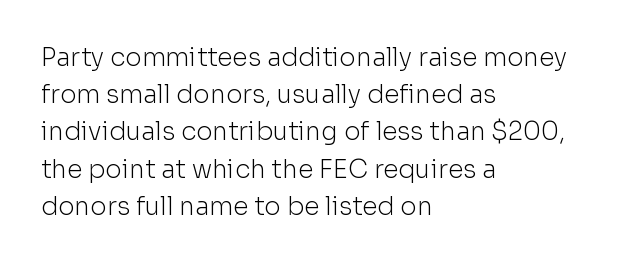
The image shows 25 px text type, upright; set left-aligned, normal line spacing (1.49x), normal letter spacing, not underlined.
